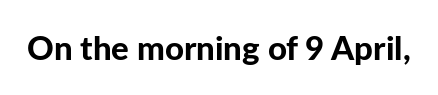
Q: Is the text bold? A: Yes.
Q: Is the text italic (slanted)? A: No, it is upright.
Q: Is the typeface a serif or a sans-serif typeface? A: Sans-serif.
Q: Is the text underlined? A: No.
Q: Is the spacing between letters normal or unusually wide? A: Normal.
Q: Width (condensed, normal, or wide)? A: Normal.
Q: Stroke contrast? A: Low.
Q: x-height? A: Medium.
Q: Monospaced? A: No.
